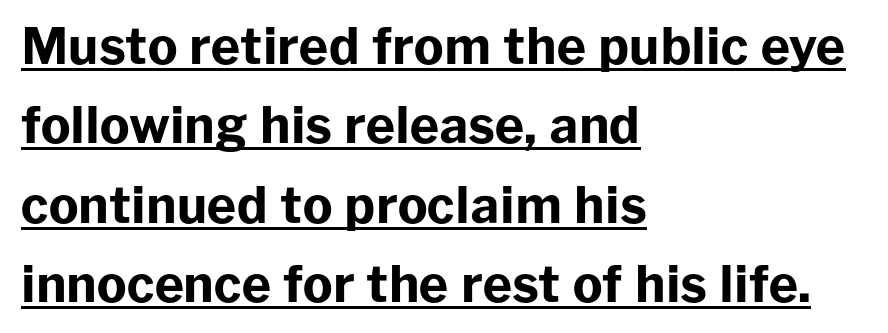
Q: Is the text bold? A: Yes.
Q: Is the text italic (slanted)? A: No, it is upright.
Q: Is the typeface a serif or a sans-serif typeface? A: Sans-serif.
Q: Is the text underlined? A: Yes.
Q: How is the paragraph aligned? A: Left-aligned.
Q: Is the spacing between letters normal or unusually wide? A: Normal.
Q: Is the spacing between lines tight, normal or loose? A: Normal.
Q: Width (condensed, normal, or wide)? A: Normal.
Q: Stroke contrast? A: Low.
Q: x-height? A: Medium.
Q: Monospaced? A: No.
